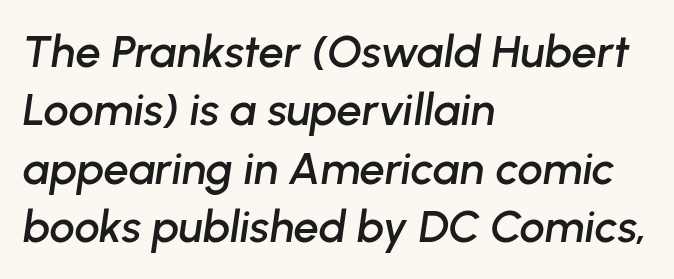
Which margin do the lines hug? The left one — the right edge is uneven. The face used here is proportionally spaced, like ordinary book or web type. Evenly set lines give the paragraph a standard silhouette. Style check: oblique.
